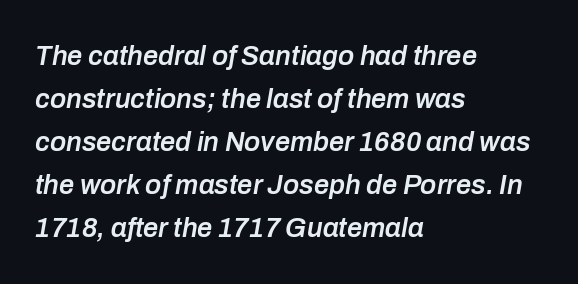
The face used here is a semibold: visibly heavier than regular, lighter than bold. If you drew a ruler down the left edge, every line would touch it. This rendering leaves character spacing at its baseline value. The passage shown leans; its letterforms are oblique.
